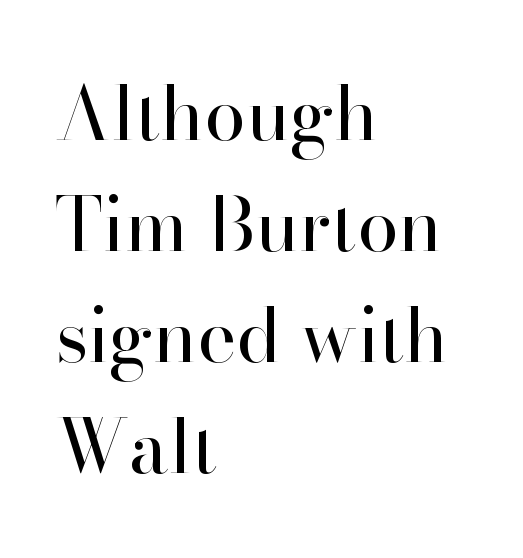
The image shows 75 px regular-weight serif type, upright; set left-aligned, normal line spacing (1.48x), normal letter spacing, not underlined; high stroke contrast and a small x-height.
